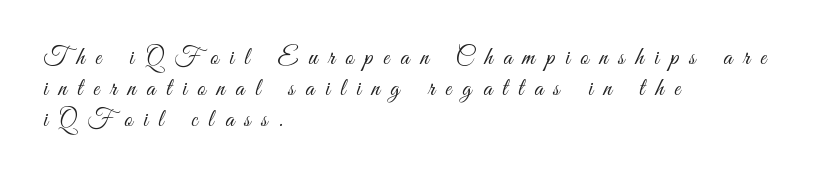
The image shows 24 px text type; set left-aligned, normal line spacing (1.29x), unusually wide letter spacing (+0.46 em), not underlined.
